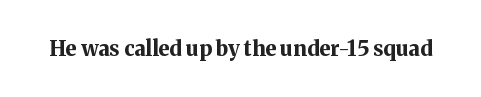
Q: Is the text bold? A: Yes.
Q: Is the text italic (slanted)? A: No, it is upright.
Q: Is the text underlined? A: No.
Q: Is the spacing between letters normal or unusually wide? A: Normal.
